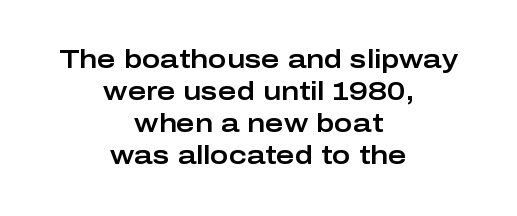
Italic? Not at all — the glyphs are vertical. There is no visible air inserted between adjacent glyphs. Rows of type keep a routine distance in the vertical direction. The compositor balanced each line on the midline.
